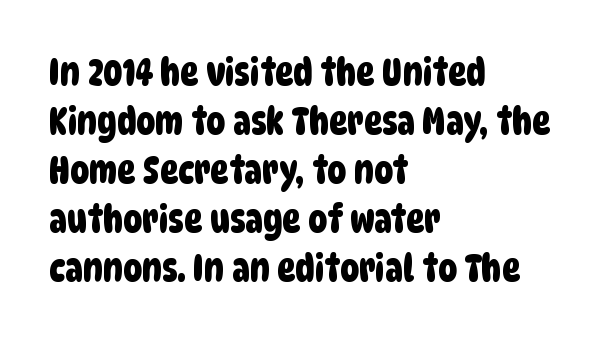
The compositor pushed each line to the left boundary. Compared with typical body copy, the letter spacing here is the same. Letterform terminals end flat and unadorned throughout the passage. These lines sit exactly where default settings would place them. The words here are not underlined.
